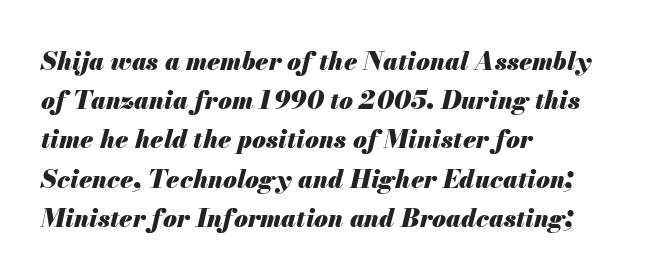
If you drew a ruler down the left edge, every line would touch it. Heavy, bold letterforms. This rendering features lettering with no underline. Does the leading feel generous? No, just average. Look at the tracking — it's just the regular setting, nothing added. Yep, that's italic — everything's leaning.
